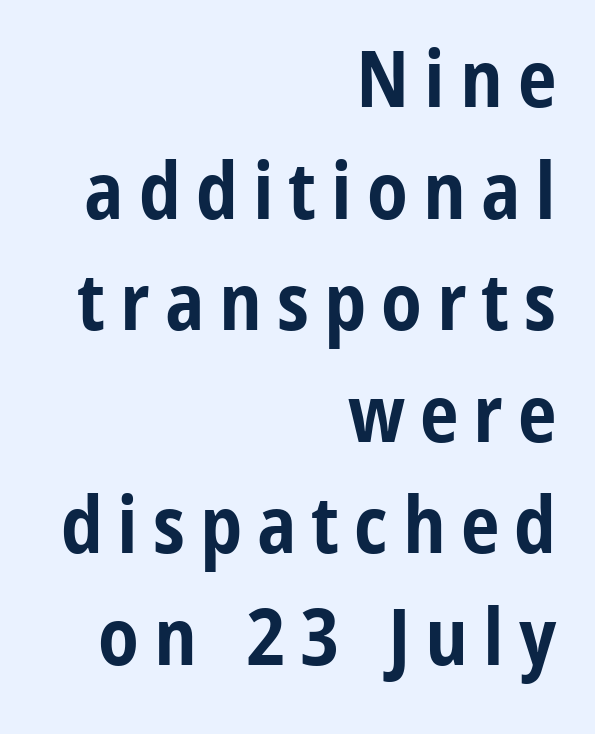
Is this a sans? Yes — the strokes have no serifs. The ragged edge is on the left, which tells us the setting is flush right. Note the varied advance widths — an 'i' is clearly narrower than an 'm'. As a designer I'd log this as weight 700, bold. Check the space under the baseline: it is left empty.
